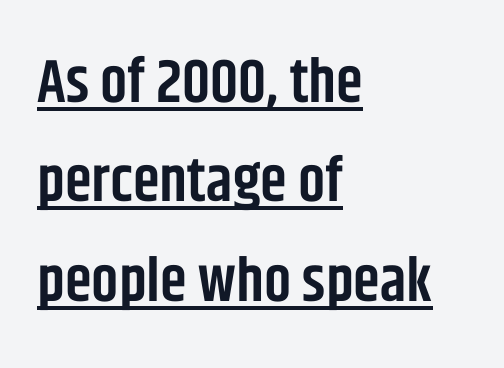
{"serif": "no", "italic": "no", "bold": "semi", "weight": "semibold", "width": "condensed", "stroke_contrast": "low", "x_height": "large", "monospaced": "no", "underline": "yes", "align": "left", "line_spacing": "normal", "line_spacing_ratio": 1.63, "letter_spacing": "normal", "letter_spacing_em": 0.0, "glyph_px": 61}
